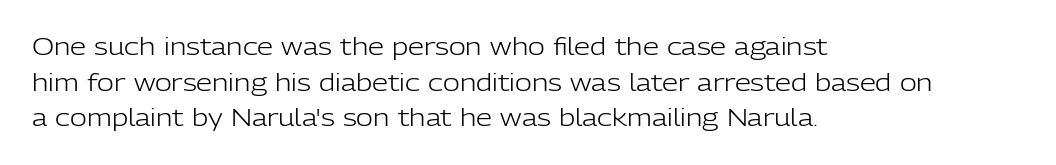
Baseline-to-baseline distance is the conventional proportion of letter height. The passage is arranged the way most books set body copy — flush left. The glyphs are unaccompanied by any horizontal stroke below them. The gaps between neighbouring characters are ordinary and unremarkable.
